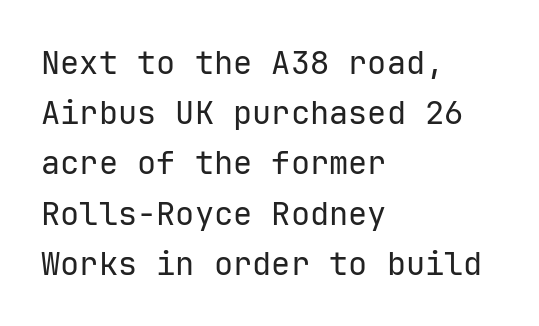
The image shows 32 px regular-weight sans-serif type, upright, monospaced; set left-aligned, normal line spacing (1.57x), normal letter spacing, not underlined; low stroke contrast and a medium x-height.
